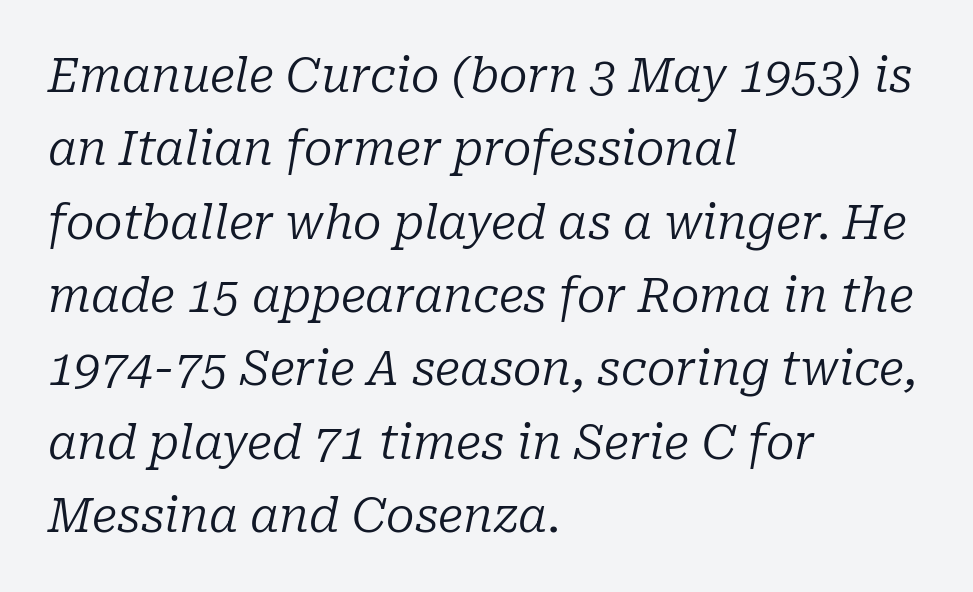
The image shows 47 px regular-weight serif type, italic (leaning right); set left-aligned, normal line spacing (1.56x), normal letter spacing, not underlined; low stroke contrast and a medium x-height.
